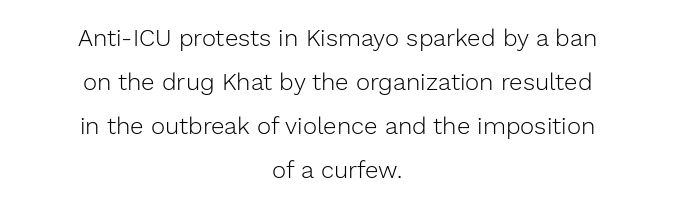
Honestly, the letter spacing is just normal — you wouldn't notice it. Notice how the passage keeps no hard edge, just a central spine. Nobody drew a line under any word here. Characters remain perfectly vertical along every line.
